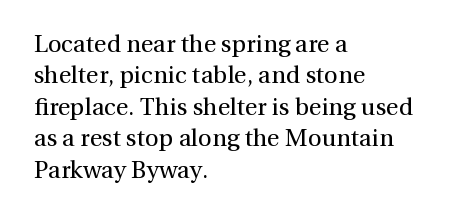
The image shows 24 px text type, upright; set left-aligned, normal line spacing (1.31x), normal letter spacing, not underlined.
